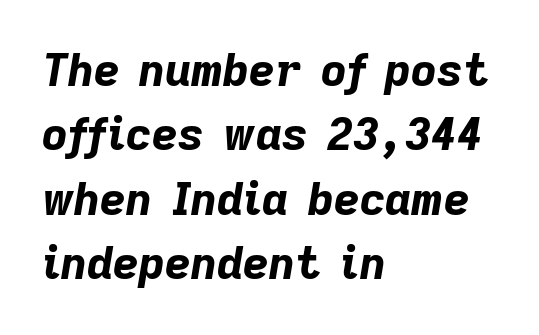
{"italic": "yes", "lean": "right", "slant_degrees": 9, "bold": "yes", "weight": "bold", "width": "normal", "stroke_contrast": "low", "x_height": "medium", "monospaced": "no", "underline": "no", "align": "left", "line_spacing": "normal", "line_spacing_ratio": 1.43, "letter_spacing": "normal", "letter_spacing_em": 0.0, "glyph_px": 45}
